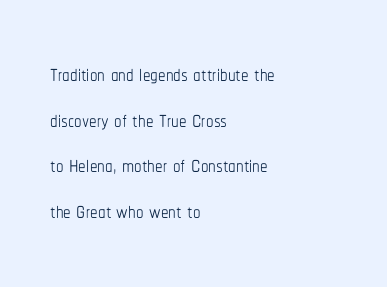
{"italic": "no", "bold": "no", "weight": "thin", "width": "condensed", "stroke_contrast": "low", "x_height": "medium", "monospaced": "no", "underline": "no", "align": "left", "line_spacing": "normal", "line_spacing_ratio": 1.52, "letter_spacing": "normal", "letter_spacing_em": 0.0, "glyph_px": 30}
